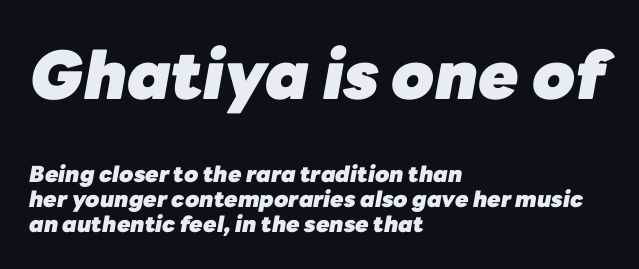
The image shows 66 px heavy type, italic (leaning right); set left-aligned, tight line spacing (1.15x), normal letter spacing, not underlined; the first (top) block is 3.0x larger; low stroke contrast and a medium x-height.
